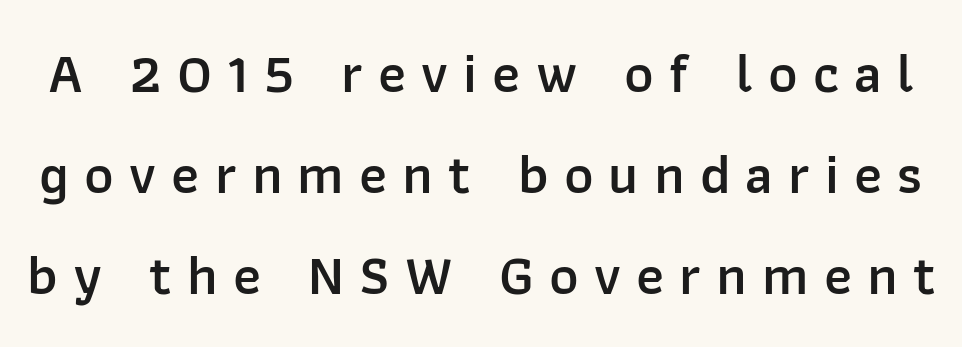
Quick note: underline off. Are there feet on the stems? There aren't — it's a sans. Upright lettering throughout. The line texture is sparse and dotted thanks to wide tracking.
